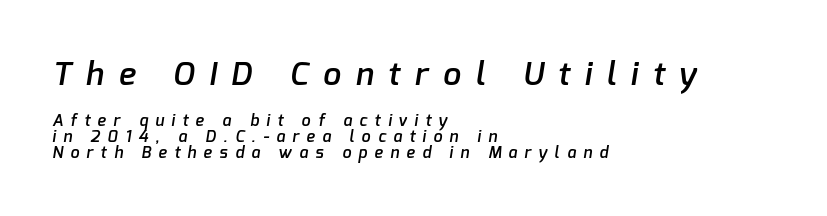
In terms of letterform style, serifs are entirely absent. Moderately thickened strokes mark this as semibold type. Vertically, the passage feels compressed, each row crowding the next. No word sits above an underline.
